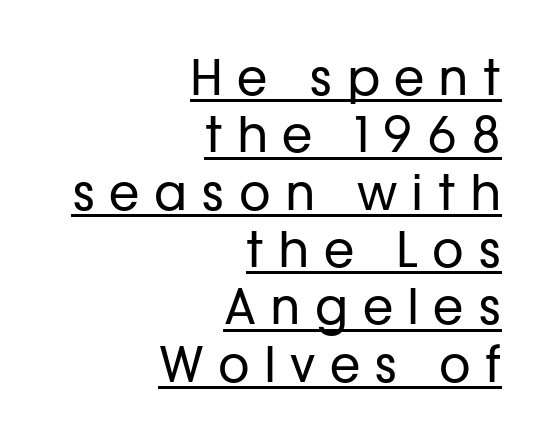
Q: Is the text bold? A: No.
Q: Is the text italic (slanted)? A: No, it is upright.
Q: Is the typeface a serif or a sans-serif typeface? A: Sans-serif.
Q: Is the text underlined? A: Yes.
Q: How is the paragraph aligned? A: Right-aligned.
Q: Is the spacing between letters normal or unusually wide? A: Unusually wide.
Q: Width (condensed, normal, or wide)? A: Normal.
Q: Stroke contrast? A: Low.
Q: x-height? A: Medium.
Q: Monospaced? A: No.
